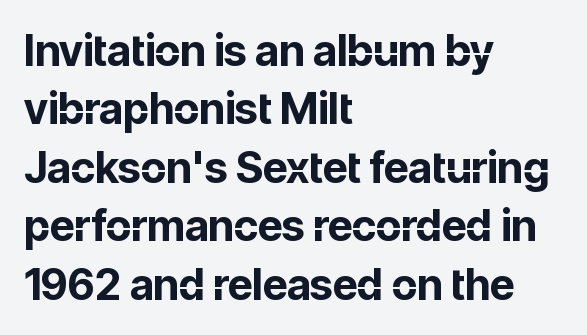
Type without underlining. The compositor pushed each line to the left boundary. Character widths vary here, with narrow letters taking less room than wide ones. A typesetter would mark this as roman, not italic. The passage shown stacks its lines at a standard gap. These lines are composed in type without serifs.
